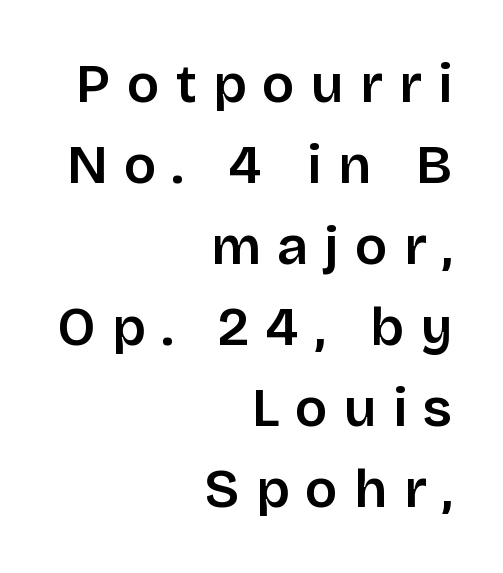
Ascenders rise straight up at ninety degrees. The lines sit at an ordinary, default distance from one another. Proportional: the letters do not fall into vertical columns. Underline: absent. The rendering shows plain stroke endings on the letterforms — a sans-serif design. Compared with a flush-left layout, this one pins lines to the opposite, right side.
